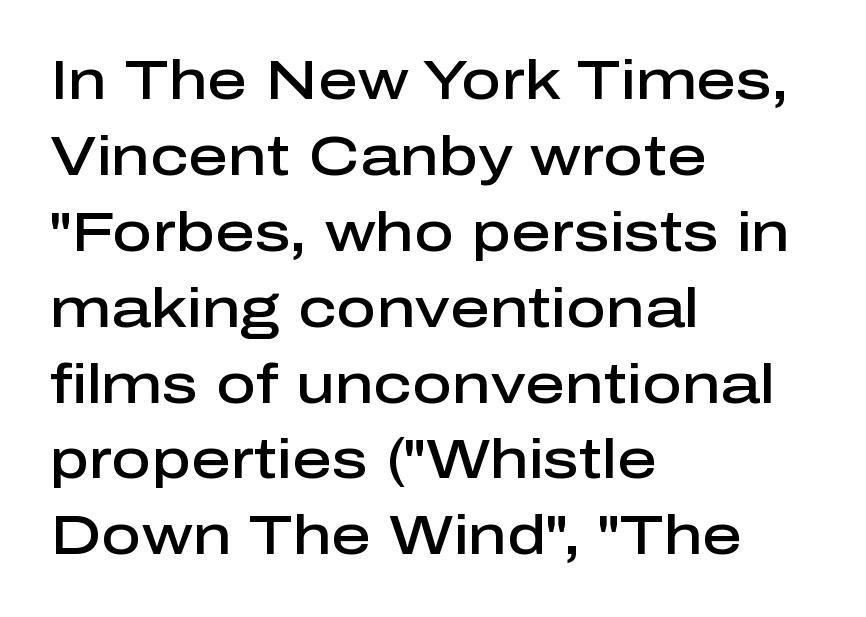
{"serif": "no", "italic": "no", "bold": "semi", "weight": "semibold", "width": "normal", "stroke_contrast": "low", "x_height": "medium", "monospaced": "no", "underline": "no", "align": "left", "line_spacing": "normal", "line_spacing_ratio": 1.38, "letter_spacing": "normal", "letter_spacing_em": 0.0, "glyph_px": 55}
